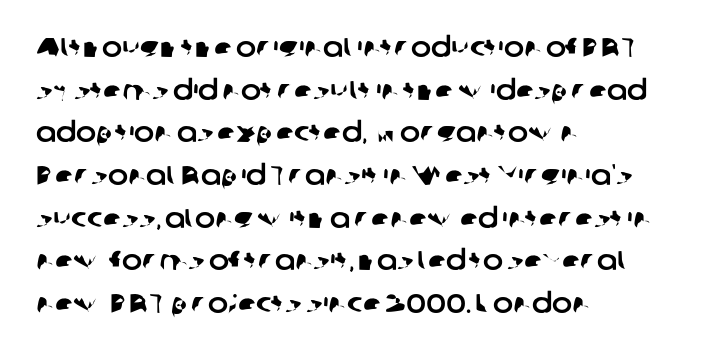
Q: Is the text underlined? A: No.
Q: How is the paragraph aligned? A: Left-aligned.
Q: Is the spacing between letters normal or unusually wide? A: Normal.
Q: Is the spacing between lines tight, normal or loose? A: Normal.
